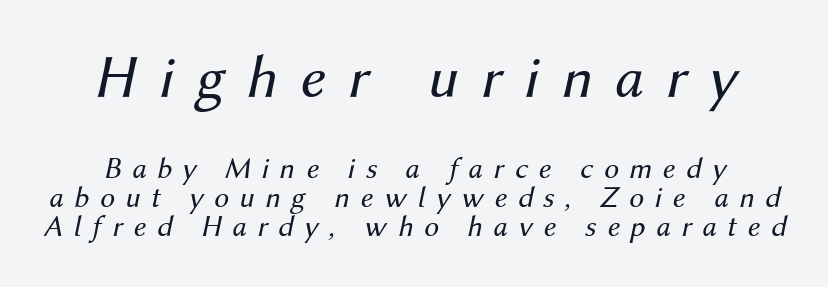
The rendering shrinks the type as you move from the upper chunk to the lower. The letters look calm and open, with moderate or lighter stems. Vertical spacing — tight. Only glyphs here, with clear space below each row.
